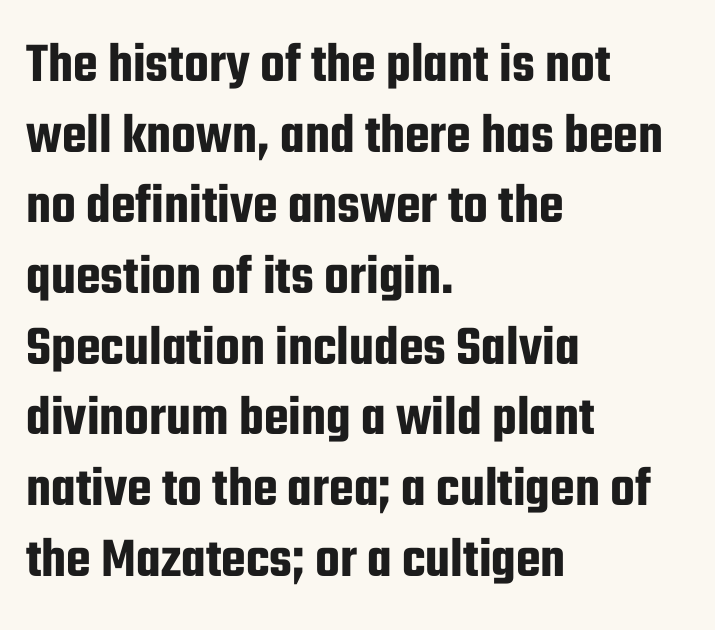
Q: Is the text italic (slanted)? A: No, it is upright.
Q: Is the typeface a serif or a sans-serif typeface? A: Sans-serif.
Q: Is the text underlined? A: No.
Q: How is the paragraph aligned? A: Left-aligned.
Q: Is the spacing between letters normal or unusually wide? A: Normal.
Q: Width (condensed, normal, or wide)? A: Condensed.
Q: Stroke contrast? A: Low.
Q: x-height? A: Medium.
Q: Monospaced? A: No.
